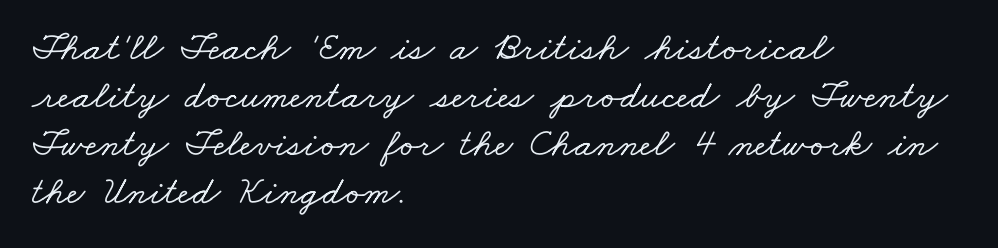
These lines are rendered in a variable-pitch font. Honestly, the letter spacing is just normal — you wouldn't notice it. Serif or sans? Serif — the stroke terminals have little feet. The gap between lines stays unmarked. Teacher's note: observe the even left margin — that is flush-left alignment.
